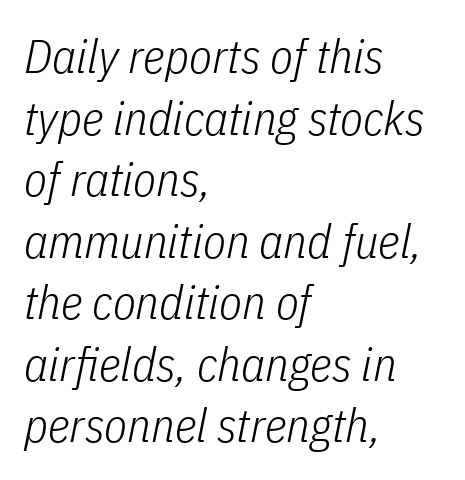
{"italic": "yes", "lean": "right", "slant_degrees": 11, "bold": "no", "weight": "light", "width": "condensed", "stroke_contrast": "low", "x_height": "medium", "monospaced": "no", "underline": "no", "align": "left", "line_spacing": "normal", "line_spacing_ratio": 1.31, "letter_spacing": "normal", "letter_spacing_em": 0.0, "glyph_px": 47}
